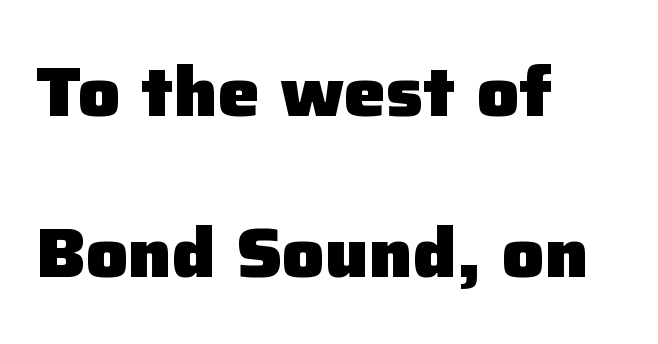
Q: Is the text bold? A: Yes.
Q: Is the text italic (slanted)? A: No, it is upright.
Q: Is the typeface a serif or a sans-serif typeface? A: Sans-serif.
Q: Is the text underlined? A: No.
Q: How is the paragraph aligned? A: Left-aligned.
Q: Is the spacing between letters normal or unusually wide? A: Normal.
Q: Is the spacing between lines tight, normal or loose? A: Loose.
Q: Width (condensed, normal, or wide)? A: Normal.
Q: Stroke contrast? A: Low.
Q: x-height? A: Medium.
Q: Monospaced? A: No.
